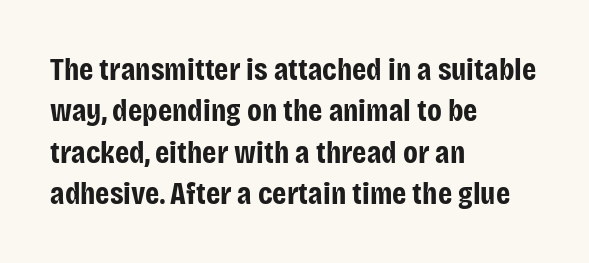
Unmarked baselines from the first word to the last. The vertical gap from one line to the next is medium. Note the varied advance widths — an 'i' is clearly narrower than an 'm'. Here the glyphs are tracked normally, forming tight word shapes.
